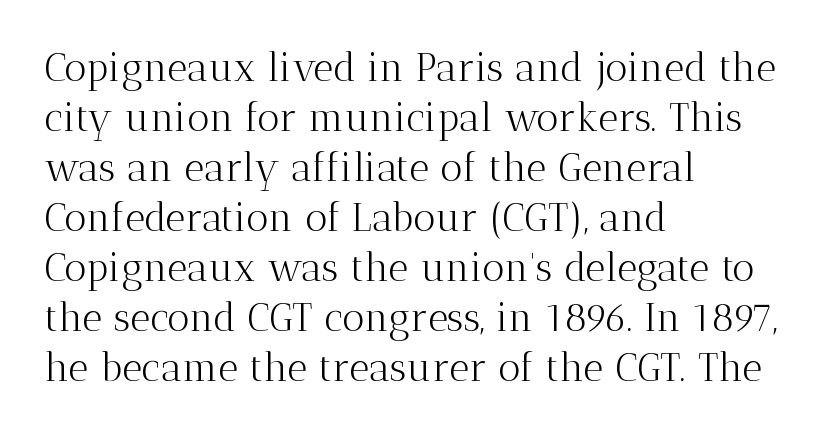
{"serif": "yes", "italic": "no", "bold": "no", "weight": "light", "width": "normal", "stroke_contrast": "medium", "x_height": "medium", "monospaced": "no", "underline": "no", "align": "left", "line_spacing": "normal", "line_spacing_ratio": 1.28, "letter_spacing": "normal", "letter_spacing_em": 0.0, "glyph_px": 39}
